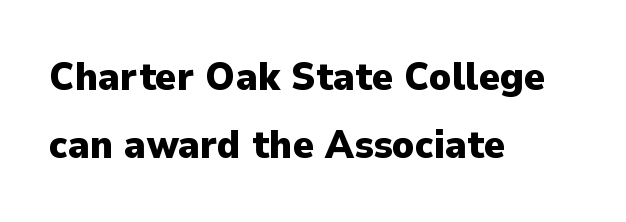
{"serif": "no", "italic": "no", "bold": "yes", "weight": "heavy", "width": "normal", "stroke_contrast": "low", "x_height": "medium", "monospaced": "no", "underline": "no", "align": "left", "line_spacing": "normal", "line_spacing_ratio": 1.7, "letter_spacing": "normal", "letter_spacing_em": 0.0, "glyph_px": 40}
